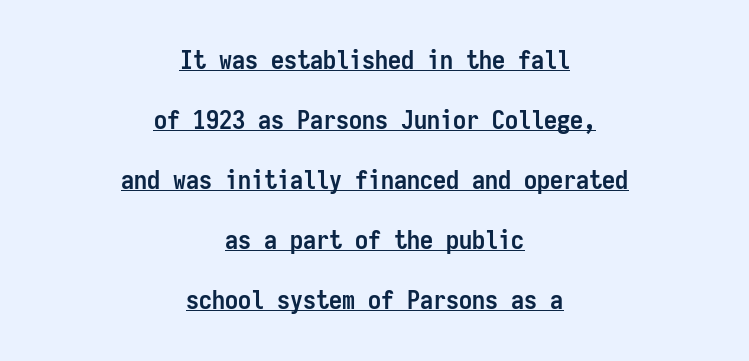
Horizontally, the lines are justified to the midpoint only. A full-strength bold gives these letters their thick strokes. Nope, not italic — everything's standing straight. In terms of leading, this rendering errs on the spacious side. What stands out about the letter spacing? Nothing — it is the standard amount.
